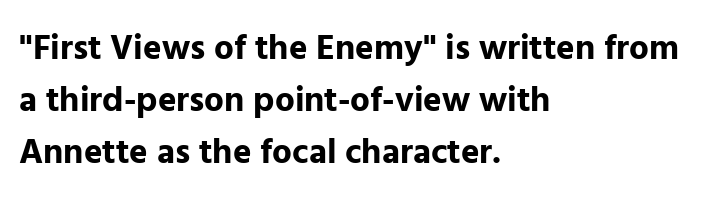
The text block is weighted toward the left margin, trailing off unevenly rightward. What's the leading like? Ordinary, nothing unusual. The letters sit at their default tracking, neither squeezed nor spread. Strong, thick strokes mark this as bold type.
